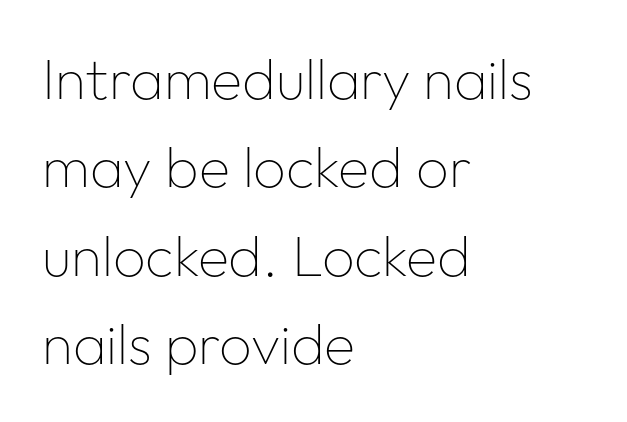
Q: Is the text bold? A: No.
Q: Is the text italic (slanted)? A: No, it is upright.
Q: Is the typeface a serif or a sans-serif typeface? A: Sans-serif.
Q: Is the text underlined? A: No.
Q: How is the paragraph aligned? A: Left-aligned.
Q: Is the spacing between letters normal or unusually wide? A: Normal.
Q: Is the spacing between lines tight, normal or loose? A: Normal.
Q: Width (condensed, normal, or wide)? A: Normal.
Q: Stroke contrast? A: Low.
Q: x-height? A: Medium.
Q: Monospaced? A: No.
